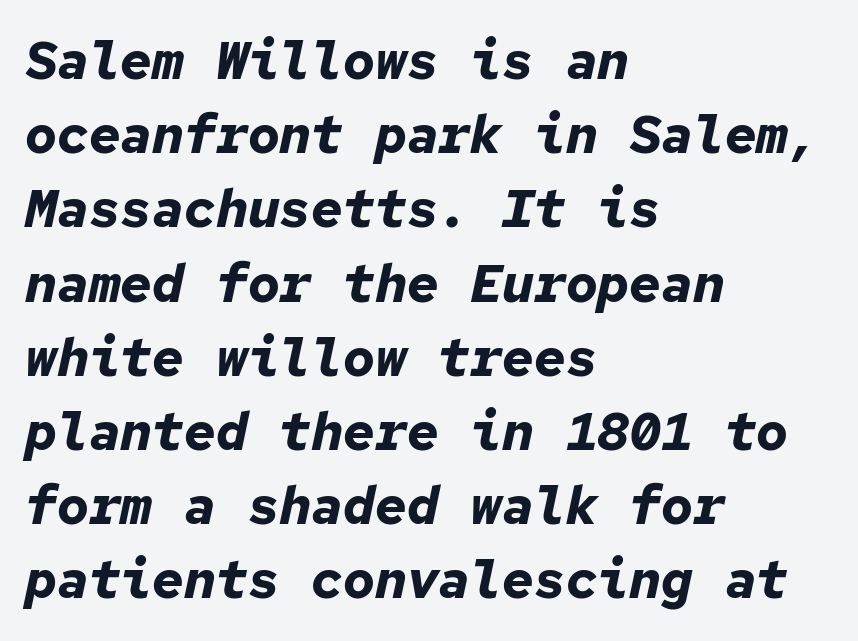
{"italic": "yes", "lean": "right", "slant_degrees": 12, "bold": "yes", "weight": "bold", "width": "normal", "stroke_contrast": "low", "x_height": "medium", "monospaced": "yes", "underline": "no", "align": "left", "line_spacing": "normal", "line_spacing_ratio": 1.4, "letter_spacing": "normal", "letter_spacing_em": 0.0, "glyph_px": 53}
